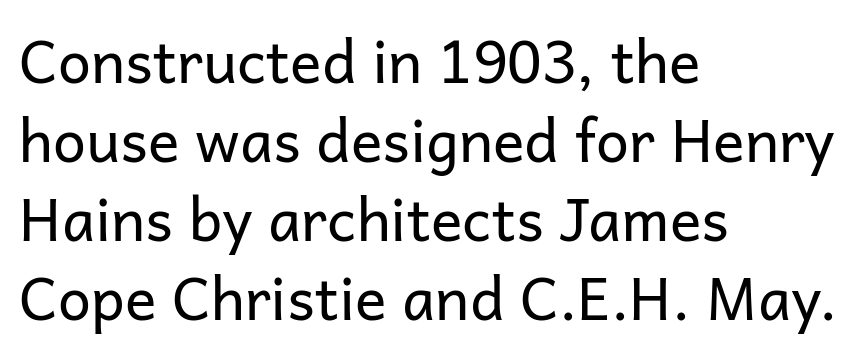
Q: Is the text bold? A: No.
Q: Is the text italic (slanted)? A: No, it is upright.
Q: Is the typeface a serif or a sans-serif typeface? A: Sans-serif.
Q: Is the text underlined? A: No.
Q: How is the paragraph aligned? A: Left-aligned.
Q: Is the spacing between letters normal or unusually wide? A: Normal.
Q: Is the spacing between lines tight, normal or loose? A: Normal.
Q: Width (condensed, normal, or wide)? A: Normal.
Q: Stroke contrast? A: Low.
Q: x-height? A: Medium.
Q: Monospaced? A: No.
